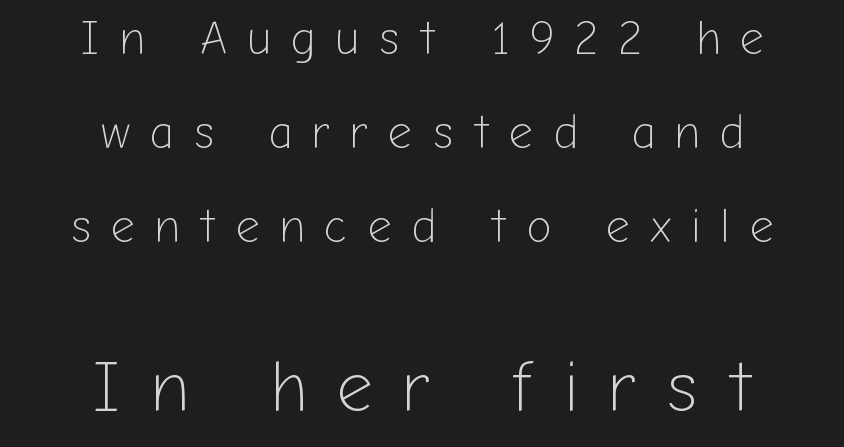
Q: Is the text bold? A: No.
Q: Is the text italic (slanted)? A: No, it is upright.
Q: Is the typeface a serif or a sans-serif typeface? A: Sans-serif.
Q: Is the text underlined? A: No.
Q: How is the paragraph aligned? A: Centered.
Q: Is the spacing between letters normal or unusually wide? A: Unusually wide.
Q: Is the spacing between lines tight, normal or loose? A: Loose.
Q: Which block of text is set in a larger size, the first (top) or the second (bottom)? A: The second (bottom) one.
Q: Width (condensed, normal, or wide)? A: Normal.
Q: Stroke contrast? A: Low.
Q: x-height? A: Medium.
Q: Monospaced? A: No.
